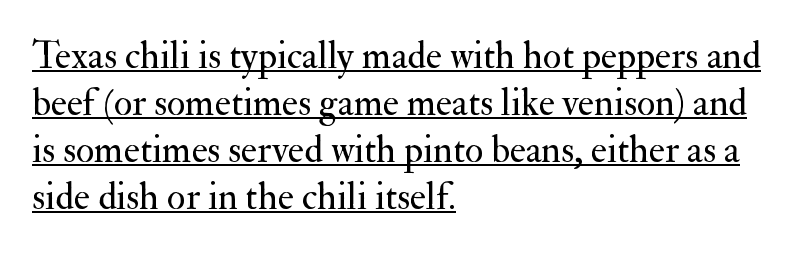
Q: Is the text bold? A: No.
Q: Is the text italic (slanted)? A: No, it is upright.
Q: Is the typeface a serif or a sans-serif typeface? A: Serif.
Q: Is the text underlined? A: Yes.
Q: How is the paragraph aligned? A: Left-aligned.
Q: Is the spacing between letters normal or unusually wide? A: Normal.
Q: Width (condensed, normal, or wide)? A: Normal.
Q: Stroke contrast? A: Medium.
Q: x-height? A: Small.
Q: Monospaced? A: No.
